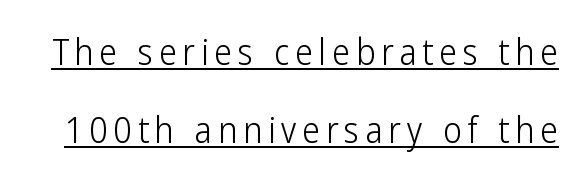
The image shows 36 px light, condensed sans-serif type, upright; set loose line spacing (2.16x), underlined; low stroke contrast and a medium x-height.
